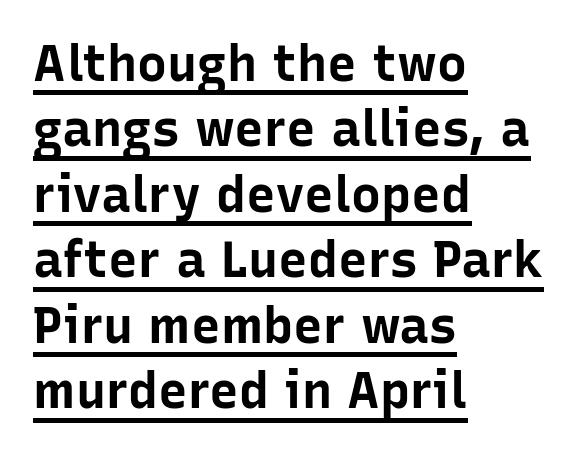
Q: Is the text bold? A: Yes.
Q: Is the text italic (slanted)? A: No, it is upright.
Q: Is the typeface a serif or a sans-serif typeface? A: Sans-serif.
Q: Is the text underlined? A: Yes.
Q: How is the paragraph aligned? A: Left-aligned.
Q: Is the spacing between letters normal or unusually wide? A: Normal.
Q: Is the spacing between lines tight, normal or loose? A: Normal.
Q: Width (condensed, normal, or wide)? A: Normal.
Q: Stroke contrast? A: Low.
Q: x-height? A: Medium.
Q: Monospaced? A: No.
